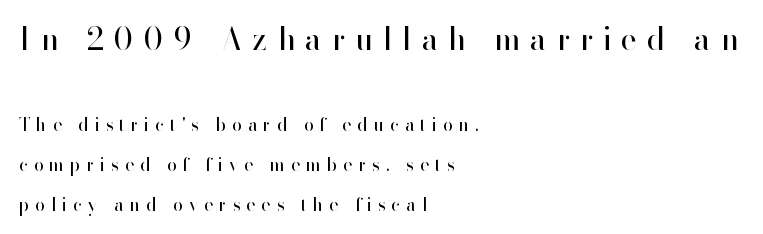
The image shows 31 px regular-weight sans-serif type, upright; set left-aligned, loose line spacing (2.22x), unusually wide letter spacing (+0.34 em), not underlined; the first (top) block is 1.72x larger; high stroke contrast and a small x-height.
